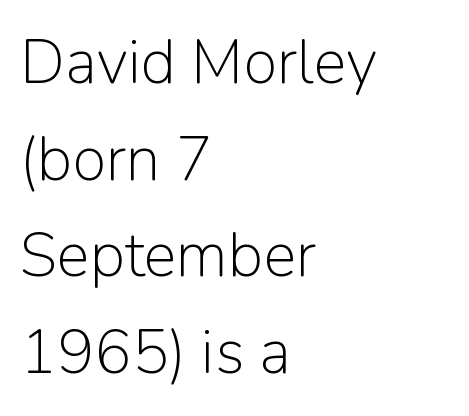
The text block is weighted toward the left margin, trailing off unevenly rightward. A quiet, ordinary-to-light weight characterises the typeface. The designer left line spacing at the default. Inter-character spacing is left at the font's built-in metrics. Vertical strokes here are truly vertical. A clean baseline with only descenders dipping below it.
